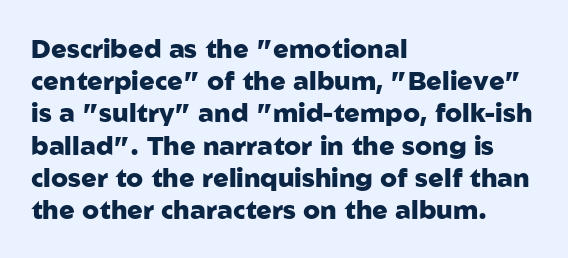
Descenders hang freely into open space. Rendered with straight, roman letterforms. The strokes are fattened all the way to bold. This rendering uses left alignment, leaving the right contour irregular.
